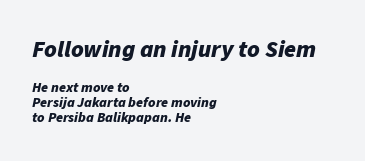
The image shows 24 px bold type, italic (leaning right); set left-aligned, tight line spacing (1.08x), normal letter spacing, not underlined; the first (top) block is 1.71x larger.
